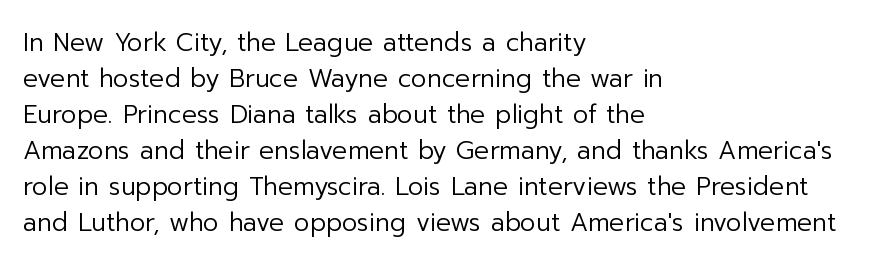
Q: Is the text bold? A: No.
Q: Is the text italic (slanted)? A: No, it is upright.
Q: Is the text underlined? A: No.
Q: How is the paragraph aligned? A: Left-aligned.
Q: Is the spacing between letters normal or unusually wide? A: Normal.
Q: Is the spacing between lines tight, normal or loose? A: Normal.
